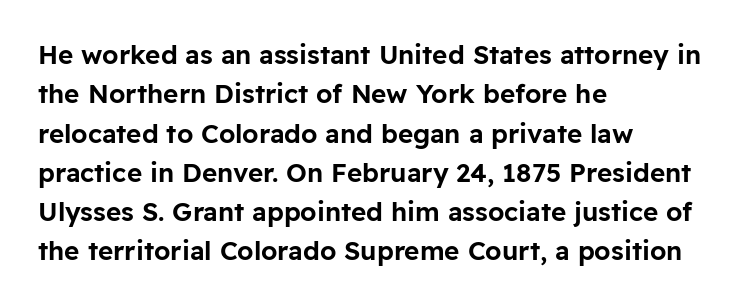
Q: Is the text italic (slanted)? A: No, it is upright.
Q: Is the text underlined? A: No.
Q: How is the paragraph aligned? A: Left-aligned.
Q: Is the spacing between letters normal or unusually wide? A: Normal.
Q: Is the spacing between lines tight, normal or loose? A: Normal.
